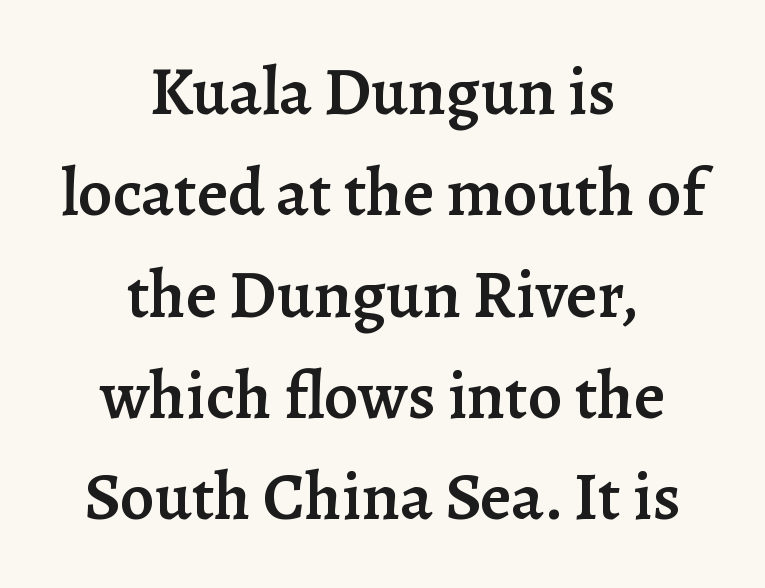
{"serif": "yes", "italic": "no", "bold": "semi", "weight": "semibold", "width": "normal", "stroke_contrast": "low", "x_height": "medium", "monospaced": "no", "underline": "no", "align": "center", "line_spacing": "normal", "line_spacing_ratio": 1.49, "letter_spacing": "normal", "letter_spacing_em": 0.0, "glyph_px": 68}
